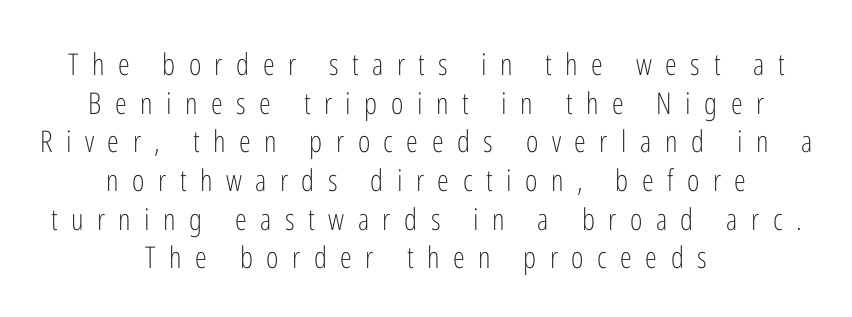
The image shows 30 px light, condensed sans-serif type, upright; set centered, normal line spacing (1.29x), unusually wide letter spacing (+0.45 em), not underlined; low stroke contrast and a medium x-height.
